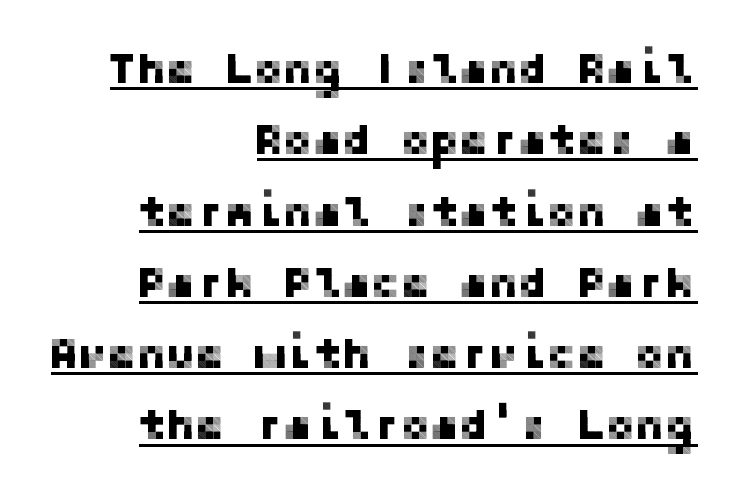
Q: Is the text italic (slanted)? A: No, it is upright.
Q: Is the typeface a serif or a sans-serif typeface? A: Sans-serif.
Q: Is the text underlined? A: Yes.
Q: How is the paragraph aligned? A: Right-aligned.
Q: Is the spacing between letters normal or unusually wide? A: Normal.
Q: Is the spacing between lines tight, normal or loose? A: Normal.
Q: Width (condensed, normal, or wide)? A: Normal.
Q: Stroke contrast? A: Low.
Q: x-height? A: Medium.
